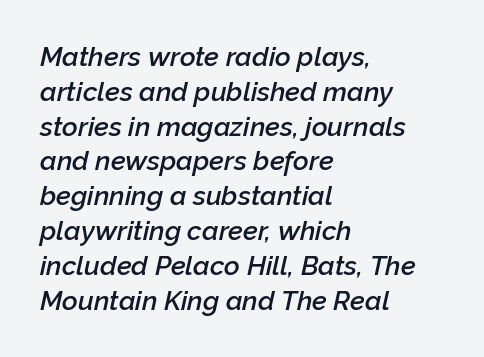
{"italic": "yes", "lean": "right", "slant_degrees": 12, "bold": "semi", "underline": "no", "align": "left", "line_spacing": "normal", "line_spacing_ratio": 1.29, "letter_spacing": "normal", "letter_spacing_em": 0.0, "glyph_px": 27}
